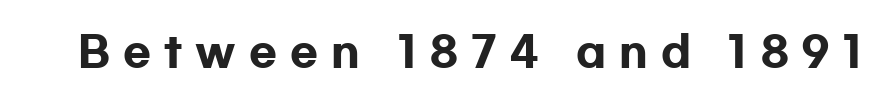
Note the varied advance widths — an 'i' is clearly narrower than an 'm'. The type sits square on the baseline with zero lean. Classification — sans serif. Bare-footed words on every line. In terms of weight, the rendering is a true, heavy bold. This rendering widens character spacing well past its baseline value.
